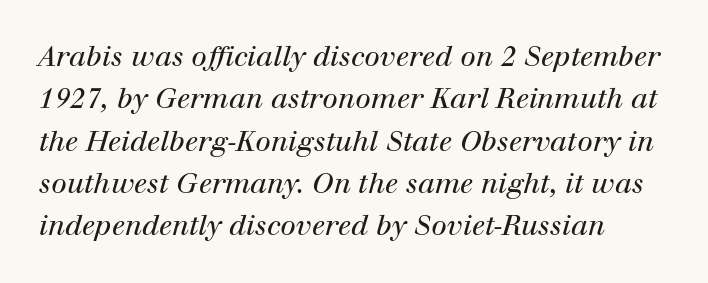
{"serif": "yes", "italic": "yes", "lean": "right", "slant_degrees": 12, "bold": "no", "weight": "regular", "width": "normal", "stroke_contrast": "high", "x_height": "medium", "monospaced": "no", "underline": "no", "align": "left", "line_spacing": "normal", "line_spacing_ratio": 1.51, "letter_spacing": "normal", "letter_spacing_em": 0.0, "glyph_px": 28}
